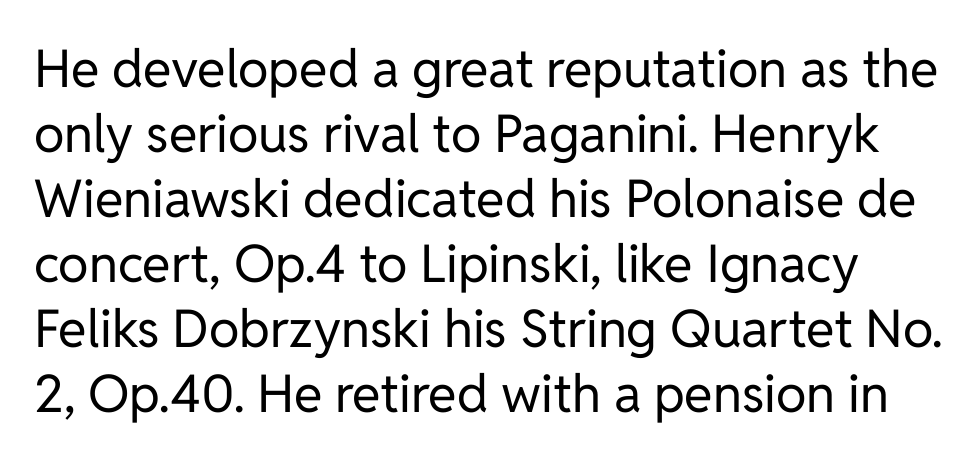
Q: Is the text bold? A: No.
Q: Is the text italic (slanted)? A: No, it is upright.
Q: Is the typeface a serif or a sans-serif typeface? A: Sans-serif.
Q: Is the text underlined? A: No.
Q: Is the spacing between letters normal or unusually wide? A: Normal.
Q: Is the spacing between lines tight, normal or loose? A: Normal.
Q: Width (condensed, normal, or wide)? A: Normal.
Q: Stroke contrast? A: Low.
Q: x-height? A: Medium.
Q: Monospaced? A: No.
